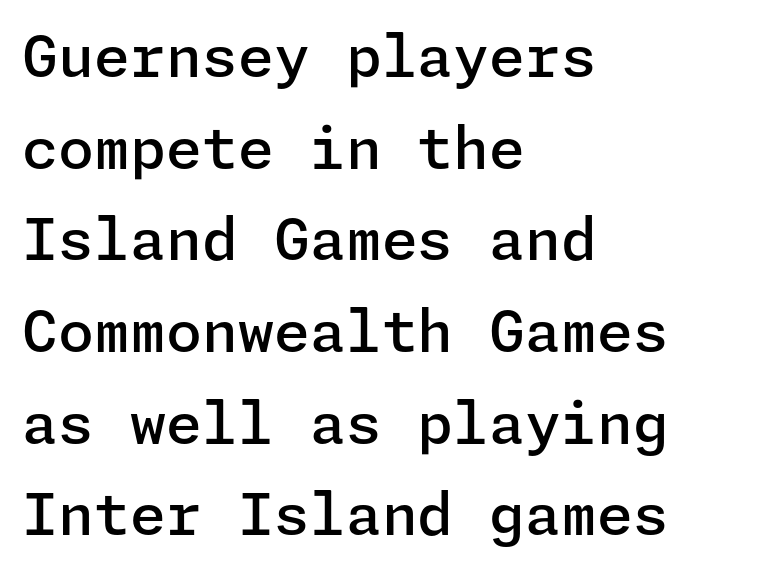
The letters carry no serifs — their stems end cleanly without finishing strokes. A roman cut, with each character standing at attention. Nobody touched the tracking dial on this one. A fair bit of extra ink — the face is semibold, not bold. Horizontally, the lines are justified to the leading edge only.
